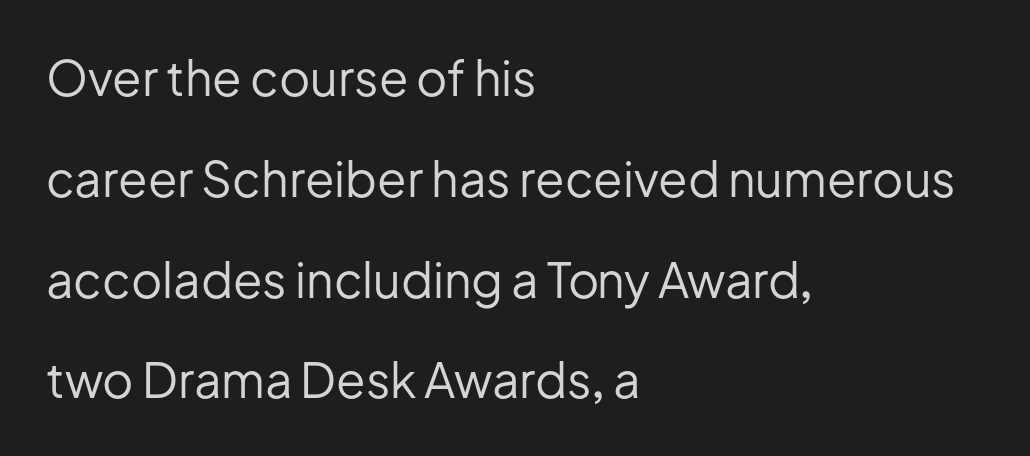
{"serif": "no", "italic": "no", "bold": "no", "weight": "regular", "width": "normal", "stroke_contrast": "low", "x_height": "medium", "monospaced": "no", "underline": "no", "align": "left", "line_spacing": "loose", "line_spacing_ratio": 2.1, "letter_spacing": "normal", "letter_spacing_em": 0.0, "glyph_px": 48}
